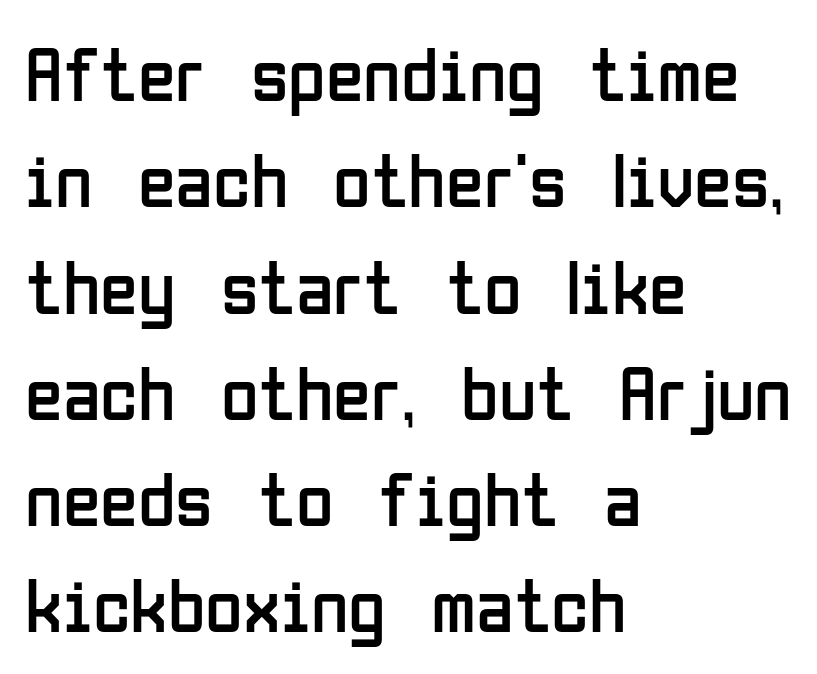
{"serif": "no", "italic": "no", "bold": "no", "weight": "regular", "width": "condensed", "stroke_contrast": "low", "x_height": "medium", "monospaced": "no", "underline": "no", "align": "left", "line_spacing": "normal", "line_spacing_ratio": 1.38, "letter_spacing": "normal", "letter_spacing_em": 0.0, "glyph_px": 77}
